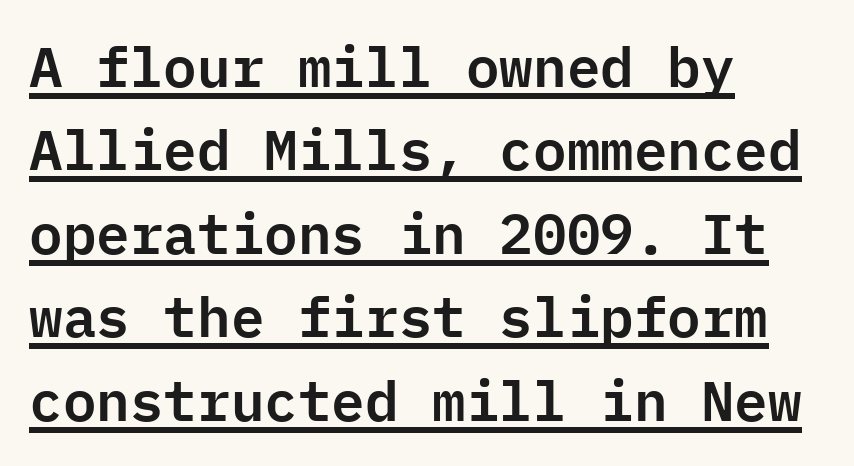
Fixed-width glyphs throughout — classic coding-font behaviour. Unlike a traditional serif, this face leaves its strokes unadorned. The vertical gap from one line to the next is medium. Every word sits above its own underline. The lines are quadded left.
